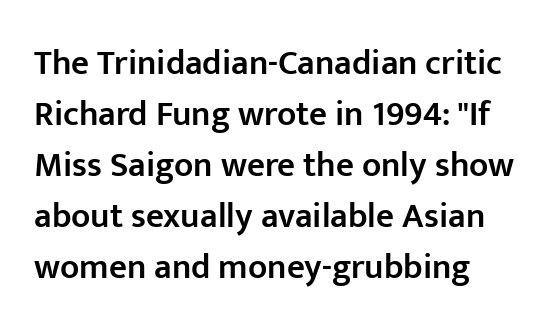
{"serif": "no", "italic": "no", "bold": "semi", "weight": "semibold", "width": "normal", "stroke_contrast": "low", "x_height": "medium", "monospaced": "no", "underline": "no", "align": "left", "line_spacing": "normal", "line_spacing_ratio": 1.46, "letter_spacing": "normal", "letter_spacing_em": 0.0, "glyph_px": 35}
